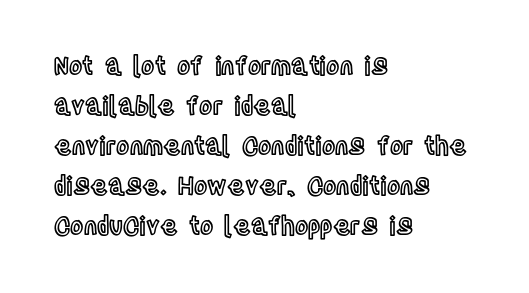
The image shows 25 px text type, upright; set left-aligned, normal line spacing (1.6x), normal letter spacing, not underlined.
